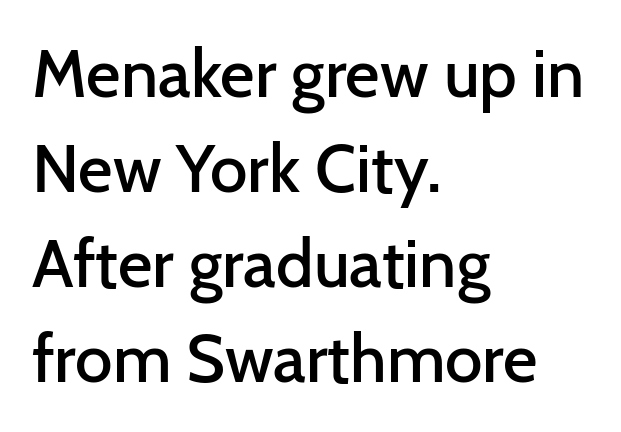
{"serif": "no", "italic": "no", "bold": "semi", "weight": "semibold", "width": "normal", "stroke_contrast": "low", "x_height": "medium", "monospaced": "no", "underline": "no", "align": "left", "line_spacing": "normal", "line_spacing_ratio": 1.42, "letter_spacing": "normal", "letter_spacing_em": 0.0, "glyph_px": 67}
